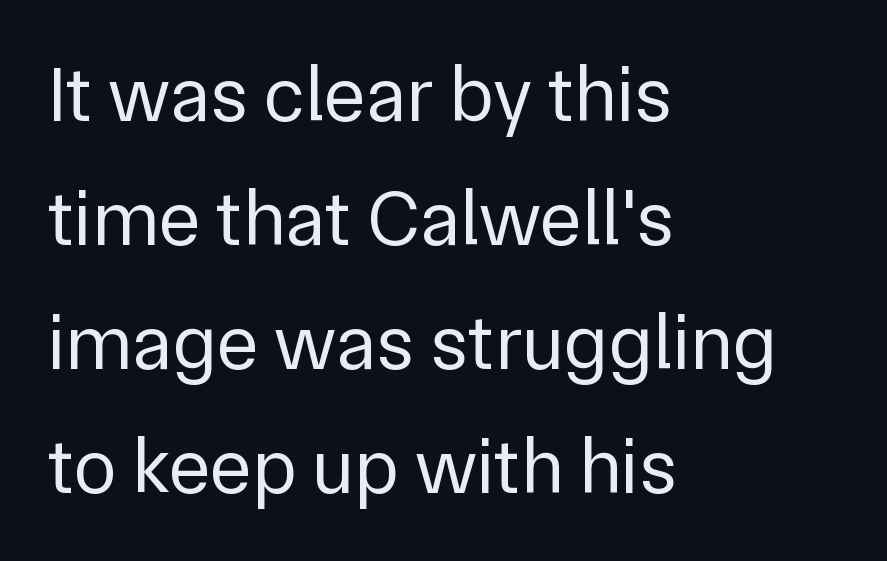
{"serif": "no", "italic": "no", "bold": "no", "weight": "regular", "width": "normal", "stroke_contrast": "low", "x_height": "medium", "monospaced": "no", "underline": "no", "align": "left", "line_spacing": "normal", "line_spacing_ratio": 1.57, "letter_spacing": "normal", "letter_spacing_em": 0.0, "glyph_px": 79}
